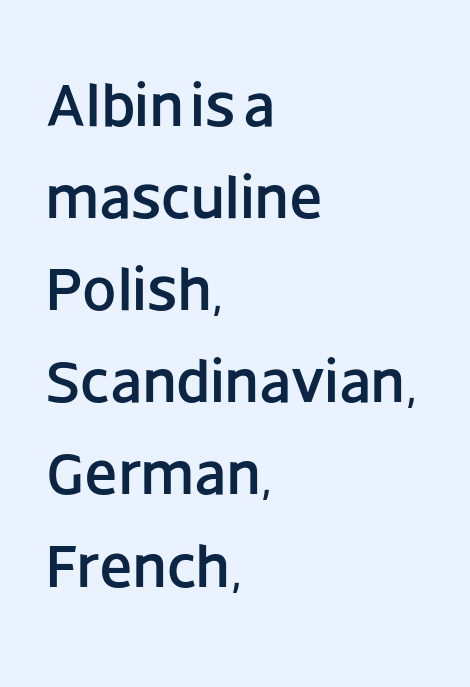
The image shows 61 px sans-serif type, upright; set left-aligned, normal line spacing (1.51x), normal letter spacing, not underlined; low stroke contrast and a large x-height.
